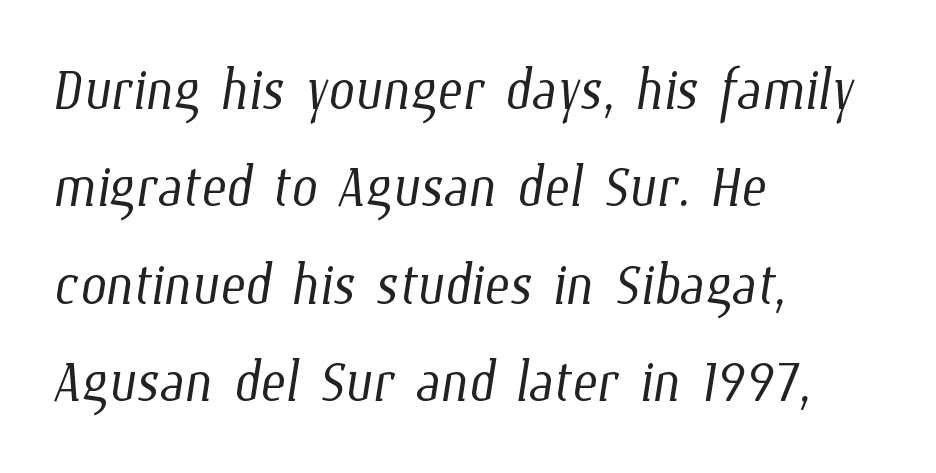
The image shows 75 px light, condensed type; set left-aligned, normal line spacing (1.3x), normal letter spacing, not underlined; low stroke contrast and a medium x-height.
